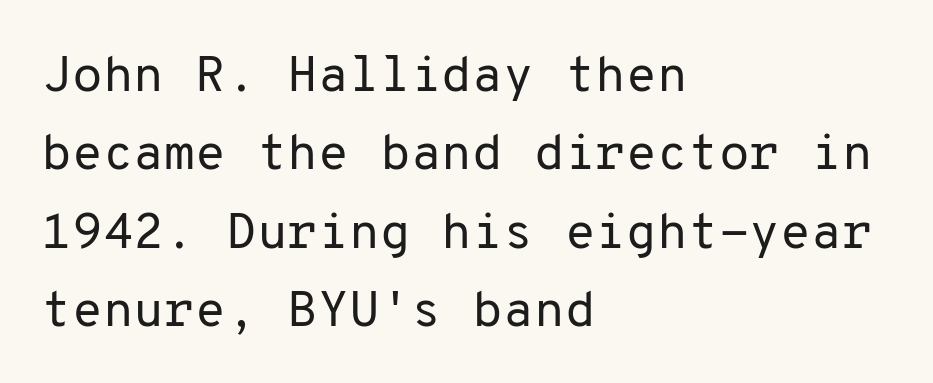
The image shows 50 px regular-weight sans-serif type, upright, monospaced; set left-aligned, normal line spacing (1.57x), normal letter spacing, not underlined; low stroke contrast and a medium x-height.
